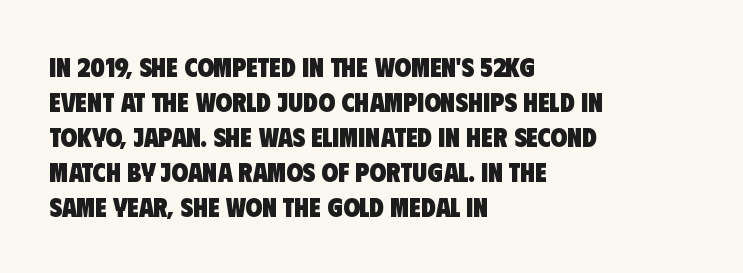
The image shows 27 px bold type; set left-aligned, normal line spacing (1.3x), normal letter spacing, not underlined.
